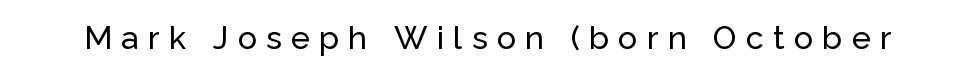
{"serif": "no", "italic": "no", "width": "normal", "stroke_contrast": "low", "x_height": "medium", "monospaced": "no", "underline": "no", "letter_spacing": "wide", "letter_spacing_em": 0.29, "glyph_px": 32}
